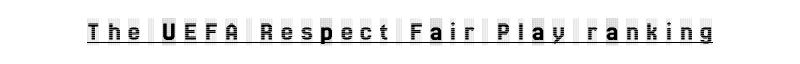
{"italic": "no", "underline": "yes", "letter_spacing": "wide", "letter_spacing_em": 0.29, "glyph_px": 27}
